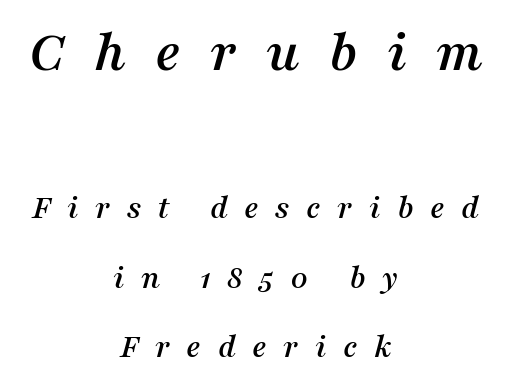
Q: Is the text italic (slanted)? A: Yes, it leans right by about 16 degrees.
Q: Is the typeface a serif or a sans-serif typeface? A: Serif.
Q: Is the text underlined? A: No.
Q: How is the paragraph aligned? A: Centered.
Q: Is the spacing between letters normal or unusually wide? A: Unusually wide.
Q: Is the spacing between lines tight, normal or loose? A: Loose.
Q: Which block of text is set in a larger size, the first (top) or the second (bottom)? A: The first (top) one.
Q: Width (condensed, normal, or wide)? A: Normal.
Q: Stroke contrast? A: Medium.
Q: x-height? A: Medium.
Q: Monospaced? A: No.
